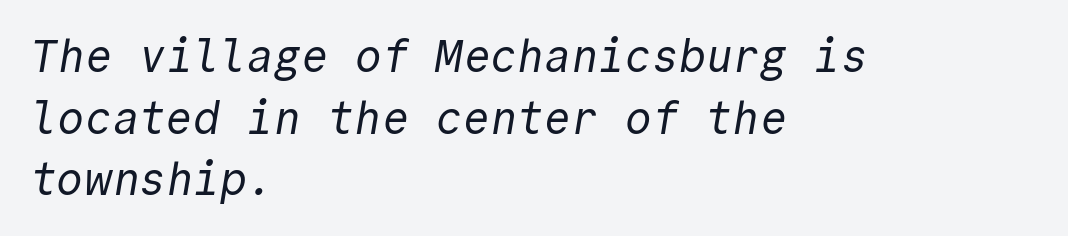
Leading matches the norm, producing a regular column. Only glyphs here, with clear space below each row. Nothing sits at the stroke ends, so this counts as sans-serif. Looks like terminal output: every glyph gets an equal slot. Letters have the restrained weight of plain body copy at most. Visually the block forms a straight wall on the left and a jagged coastline on the right.
